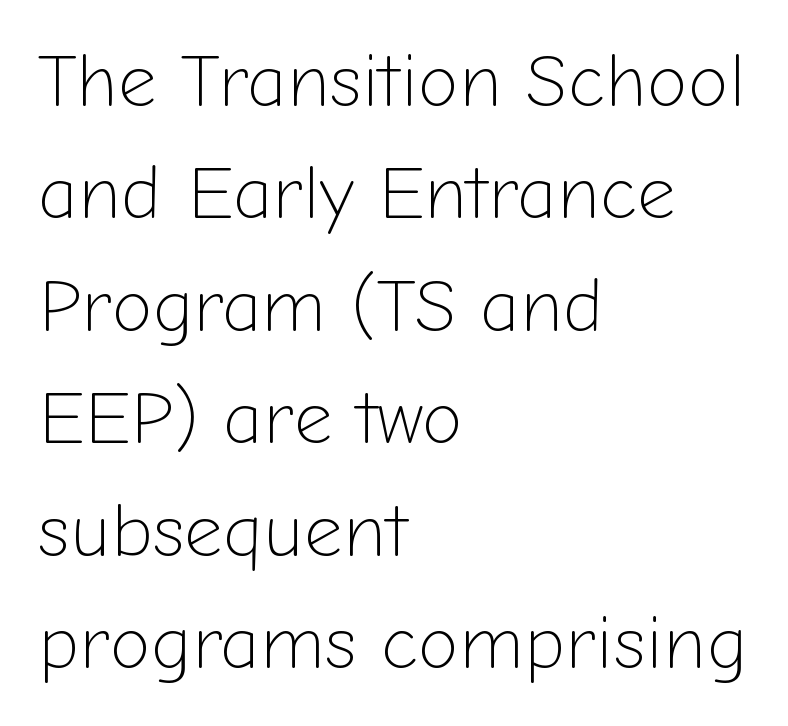
Characters follow at the spacing the type designer built in. This block has exactly the height ordinary leading produces. Nothing heavy about these letters — not bold at all. Proportional: the letters do not fall into vertical columns.
